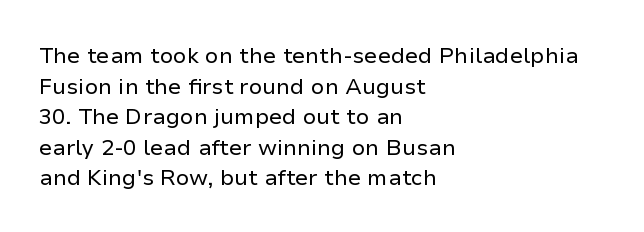
Here the glyphs are tracked normally, forming tight word shapes. This sample keeps an unexceptional amount of space between lines. Every character sits straight up, as roman type does. Each stroke keeps to a modest, everyday thickness or less. This rendering uses left alignment, leaving the right contour irregular. Descenders are the only things crossing below the line.
